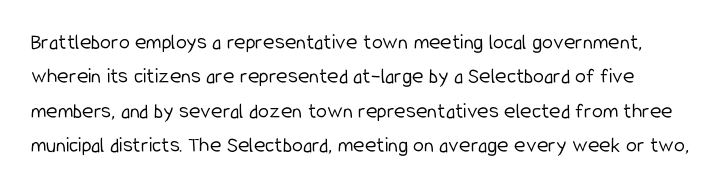
{"italic": "no", "bold": "no", "underline": "no", "line_spacing": "normal", "line_spacing_ratio": 1.56, "letter_spacing": "normal", "letter_spacing_em": 0.0, "glyph_px": 22}
